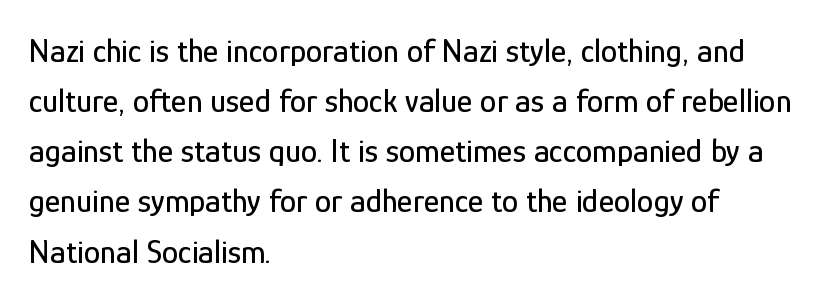
The designer went with a sans here, leaving each stem footless. The string is rendered with underlining switched off. The lines are quadded left. Looks like regular typesetting: each glyph gets only the width it needs. Honestly, the letter spacing is just normal — you wouldn't notice it.
